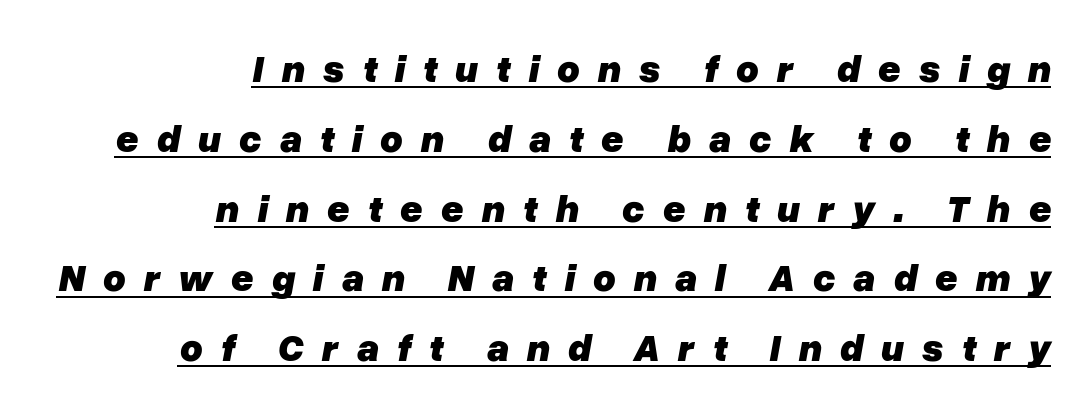
Q: Is the text bold? A: Yes.
Q: Is the text italic (slanted)? A: Yes, it leans right by about 10 degrees.
Q: Is the text underlined? A: Yes.
Q: How is the paragraph aligned? A: Right-aligned.
Q: Is the spacing between letters normal or unusually wide? A: Unusually wide.
Q: Width (condensed, normal, or wide)? A: Normal.
Q: Stroke contrast? A: Low.
Q: x-height? A: Medium.
Q: Monospaced? A: No.
